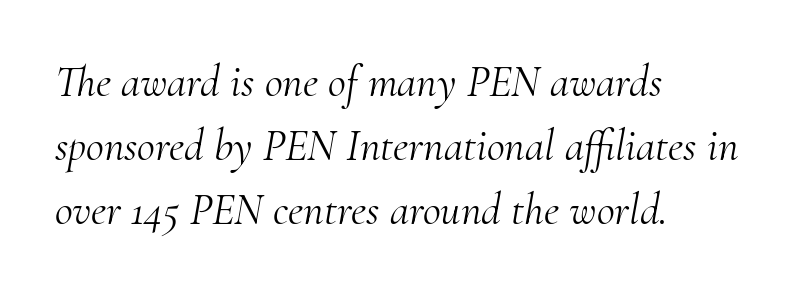
{"serif": "yes", "italic": "yes", "lean": "right", "slant_degrees": 10, "bold": "no", "weight": "light", "width": "normal", "stroke_contrast": "medium", "x_height": "small", "monospaced": "no", "underline": "no", "align": "left", "line_spacing": "normal", "line_spacing_ratio": 1.46, "letter_spacing": "normal", "letter_spacing_em": 0.0, "glyph_px": 44}
